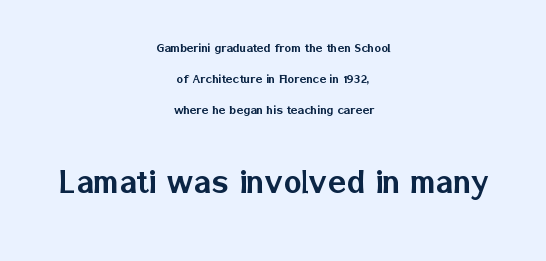
Q: Is the text italic (slanted)? A: No, it is upright.
Q: Is the typeface a serif or a sans-serif typeface? A: Sans-serif.
Q: Is the text underlined? A: No.
Q: How is the paragraph aligned? A: Centered.
Q: Is the spacing between letters normal or unusually wide? A: Normal.
Q: Is the spacing between lines tight, normal or loose? A: Loose.
Q: Which block of text is set in a larger size, the first (top) or the second (bottom)? A: The second (bottom) one.
Q: Width (condensed, normal, or wide)? A: Normal.
Q: Stroke contrast? A: Low.
Q: x-height? A: Medium.
Q: Monospaced? A: No.
